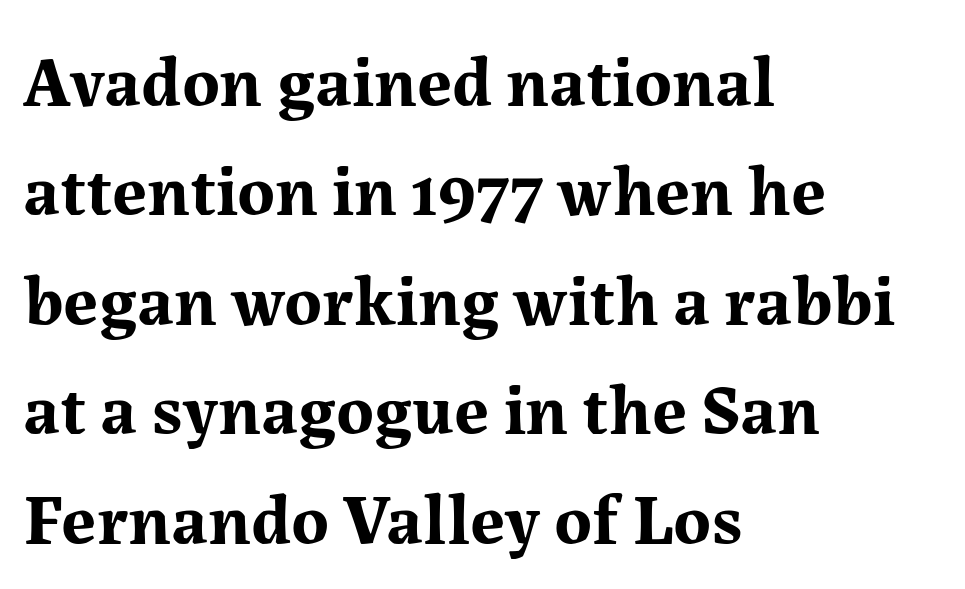
{"serif": "yes", "italic": "no", "bold": "yes", "weight": "bold", "width": "normal", "stroke_contrast": "medium", "x_height": "medium", "monospaced": "no", "underline": "no", "align": "left", "line_spacing": "normal", "line_spacing_ratio": 1.52, "letter_spacing": "normal", "letter_spacing_em": 0.0, "glyph_px": 72}
